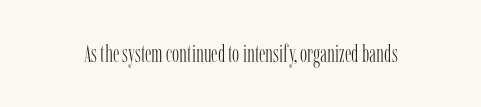
Only glyphs here, with clear space below each row. Notice how the stems are strictly vertical — no italics here. Between one letter and the next there's only the usual sliver of space. Is this a heavy cut? Hardly; it is regular or lighter.
